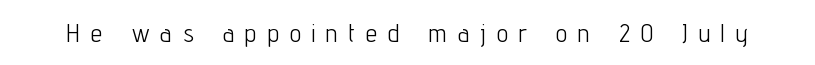
The type sits square on the baseline with zero lean. The weight tops out at a normal text grade. Students, note that the glyphs here are deliberately spaced far apart. Clear beneath every line of the passage.
